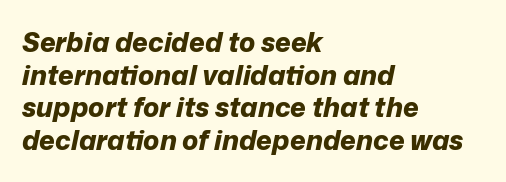
Q: Is the text bold? A: Yes.
Q: Is the text italic (slanted)? A: Yes, it leans right by about 12 degrees.
Q: Is the text underlined? A: No.
Q: How is the paragraph aligned? A: Left-aligned.
Q: Is the spacing between letters normal or unusually wide? A: Normal.
